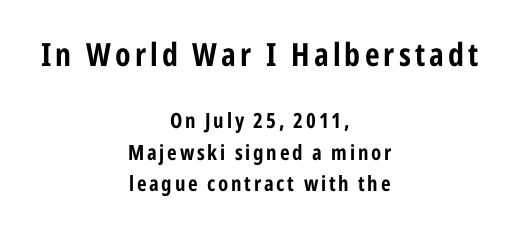
The image shows 32 px bold, condensed sans-serif type, upright; set centered, normal line spacing (1.51x), not underlined; the first (top) block is 1.52x larger; low stroke contrast and a medium x-height.
